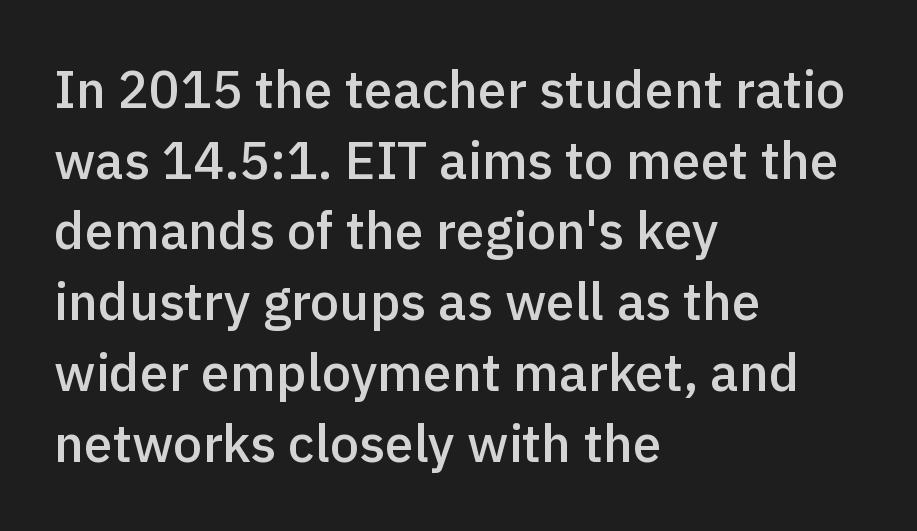
Q: Is the text bold? A: Semi-bold.
Q: Is the text italic (slanted)? A: No, it is upright.
Q: Is the typeface a serif or a sans-serif typeface? A: Sans-serif.
Q: Is the text underlined? A: No.
Q: How is the paragraph aligned? A: Left-aligned.
Q: Is the spacing between letters normal or unusually wide? A: Normal.
Q: Is the spacing between lines tight, normal or loose? A: Normal.
Q: Width (condensed, normal, or wide)? A: Normal.
Q: x-height? A: Medium.
Q: Monospaced? A: No.
